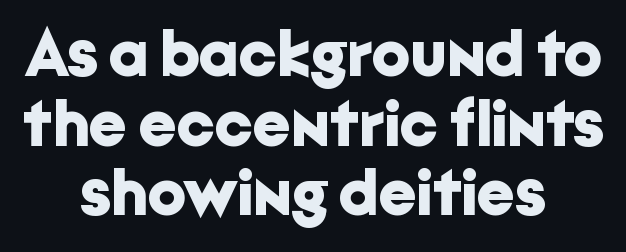
{"serif": "no", "italic": "no", "bold": "yes", "weight": "bold", "width": "normal", "stroke_contrast": "low", "x_height": "medium", "monospaced": "no", "underline": "no", "align": "center", "line_spacing": "tight", "line_spacing_ratio": 1.04, "letter_spacing": "normal", "letter_spacing_em": 0.0, "glyph_px": 67}
